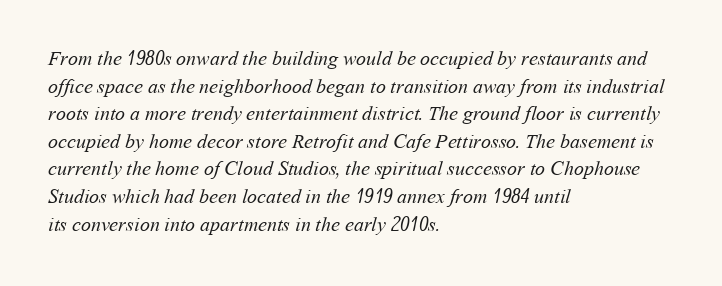
The image shows 20 px text type; set left-aligned, normal line spacing (1.38x), normal letter spacing, not underlined.
